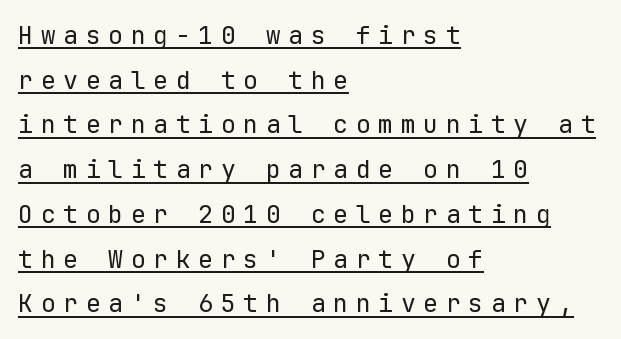
Q: Is the text bold? A: No.
Q: Is the text italic (slanted)? A: No, it is upright.
Q: Is the text underlined? A: Yes.
Q: How is the paragraph aligned? A: Left-aligned.
Q: Is the spacing between letters normal or unusually wide? A: Unusually wide.
